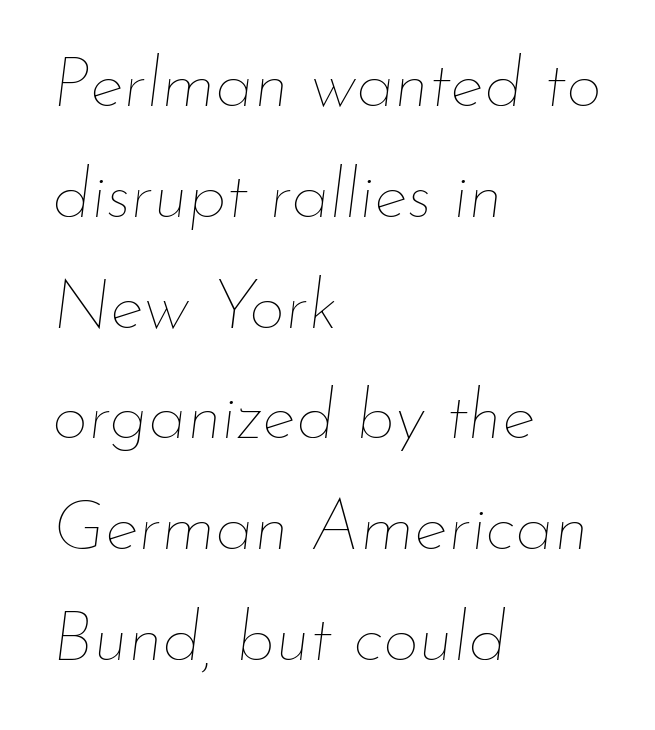
The rendering applies a slant to the glyphs. Weight: in the light-to-regular range. Think of a printed novel: that variable character pitch is what you see here. The leading is moderate, giving the passage an even texture. All the whitespace from short lines collects on the right.
